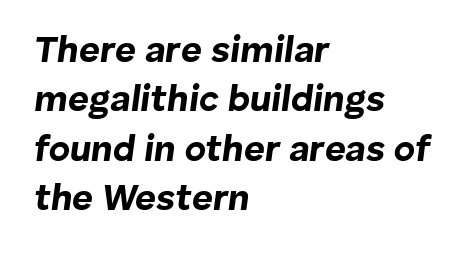
The image shows 36 px bold type, italic (leaning right); set left-aligned, normal line spacing (1.37x), normal letter spacing, not underlined; low stroke contrast and a medium x-height.
